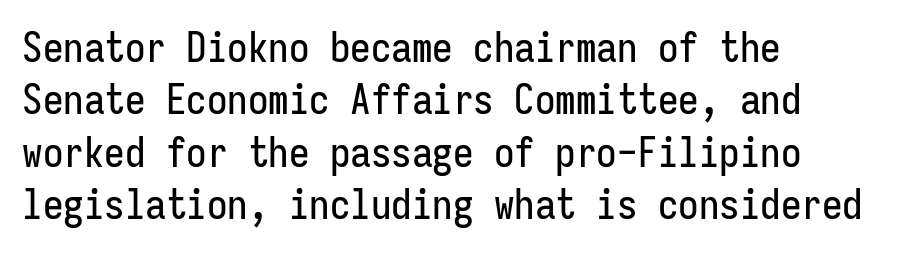
{"serif": "no", "italic": "no", "width": "condensed", "stroke_contrast": "low", "x_height": "medium", "monospaced": "yes", "underline": "no", "align": "left", "line_spacing": "normal", "line_spacing_ratio": 1.28, "letter_spacing": "normal", "letter_spacing_em": 0.0, "glyph_px": 41}
